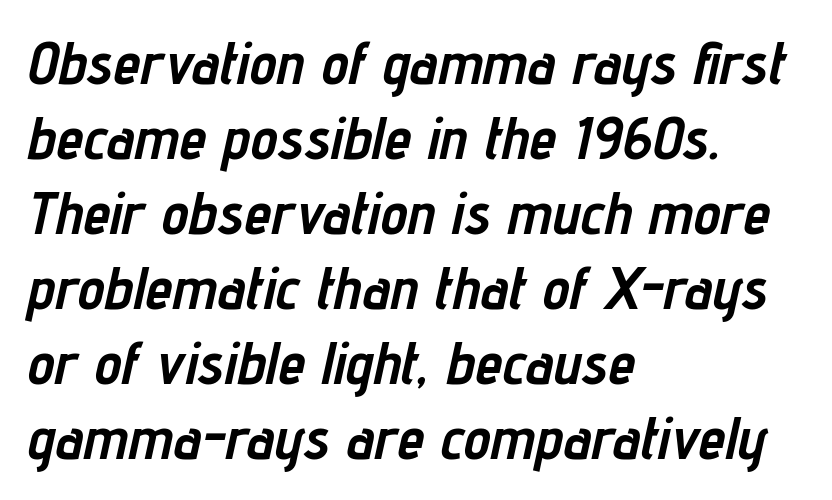
Typesetter's note: full bold, strokes at maximum text heaviness. The letters advance in unequal steps, a hallmark of proportional type. If you drew a ruler down the left edge, every line would touch it. How are the letters spaced? Ordinarily, with no added tracking.
